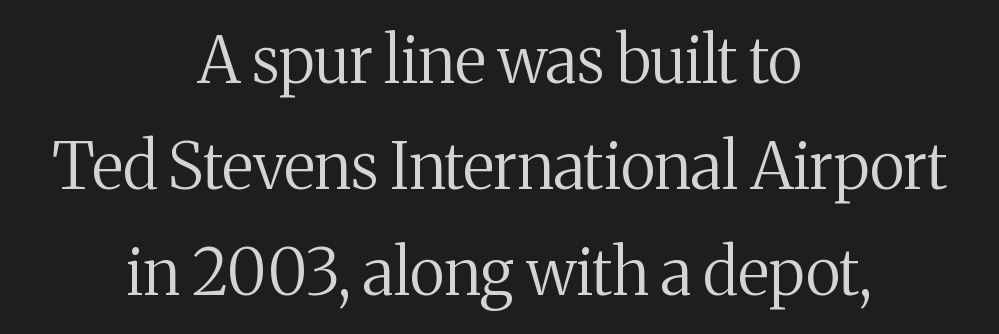
Q: Is the text bold? A: No.
Q: Is the text italic (slanted)? A: No, it is upright.
Q: Is the typeface a serif or a sans-serif typeface? A: Serif.
Q: Is the text underlined? A: No.
Q: How is the paragraph aligned? A: Centered.
Q: Is the spacing between letters normal or unusually wide? A: Normal.
Q: Is the spacing between lines tight, normal or loose? A: Normal.
Q: Width (condensed, normal, or wide)? A: Normal.
Q: Stroke contrast? A: Medium.
Q: x-height? A: Medium.
Q: Monospaced? A: No.
